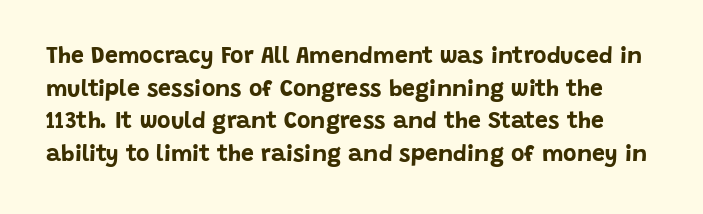
The image shows 23 px bold type, upright; set normal line spacing (1.42x), normal letter spacing, not underlined.
